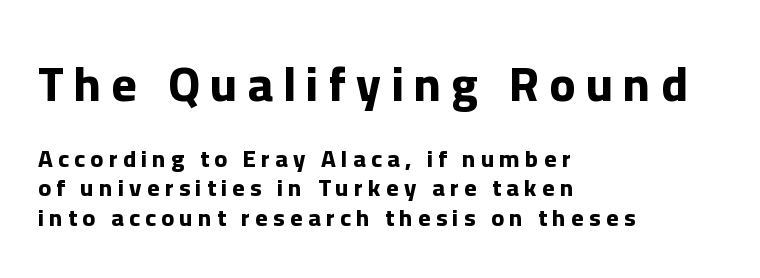
Q: Is the text bold? A: Yes.
Q: Is the text italic (slanted)? A: No, it is upright.
Q: Is the typeface a serif or a sans-serif typeface? A: Sans-serif.
Q: Is the text underlined? A: No.
Q: How is the paragraph aligned? A: Left-aligned.
Q: Is the spacing between letters normal or unusually wide? A: Unusually wide.
Q: Which block of text is set in a larger size, the first (top) or the second (bottom)? A: The first (top) one.
Q: Width (condensed, normal, or wide)? A: Normal.
Q: Stroke contrast? A: Low.
Q: x-height? A: Medium.
Q: Monospaced? A: No.
